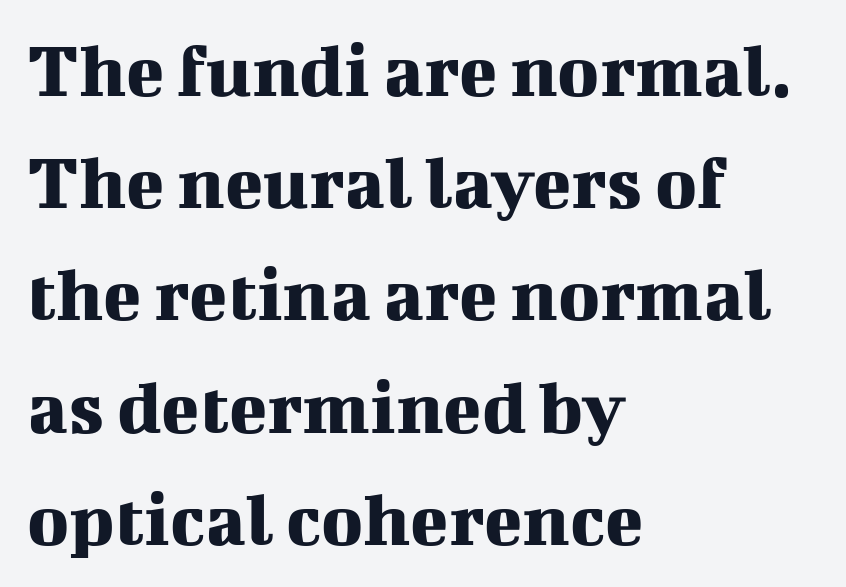
The image shows 79 px serif type, upright; set left-aligned, normal line spacing (1.42x), normal letter spacing, not underlined; medium stroke contrast and a medium x-height.
